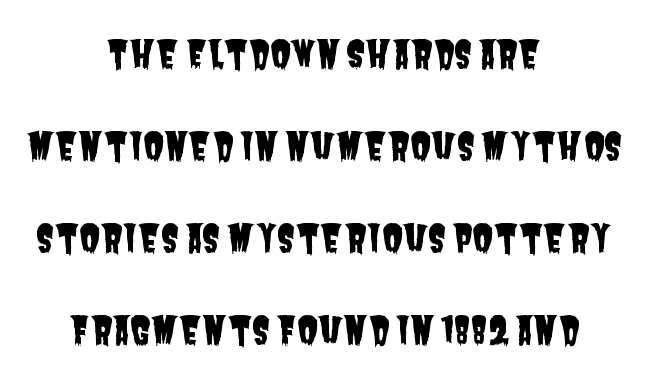
{"serif": "no", "width": "condensed", "stroke_contrast": "low", "x_height": "large", "monospaced": "no", "underline": "no", "align": "center", "line_spacing": "loose", "line_spacing_ratio": 2.49, "letter_spacing": "normal", "letter_spacing_em": 0.0, "glyph_px": 37}
